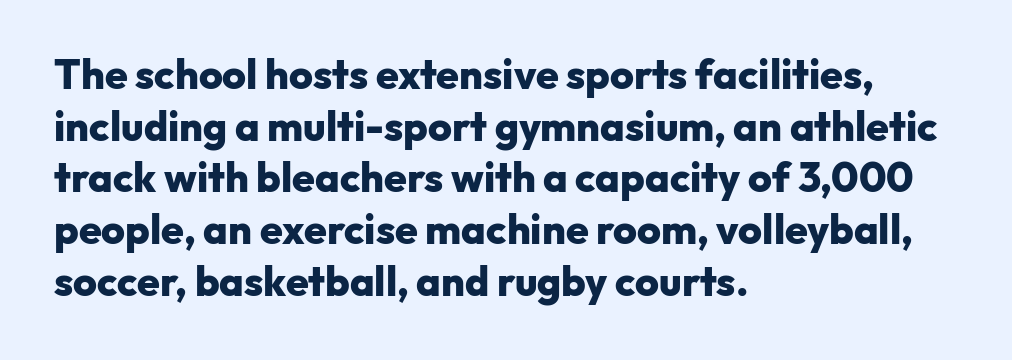
{"serif": "no", "italic": "no", "bold": "yes", "weight": "heavy", "width": "normal", "stroke_contrast": "low", "x_height": "medium", "monospaced": "no", "underline": "no", "align": "left", "line_spacing": "normal", "line_spacing_ratio": 1.26, "letter_spacing": "normal", "letter_spacing_em": 0.0, "glyph_px": 41}
